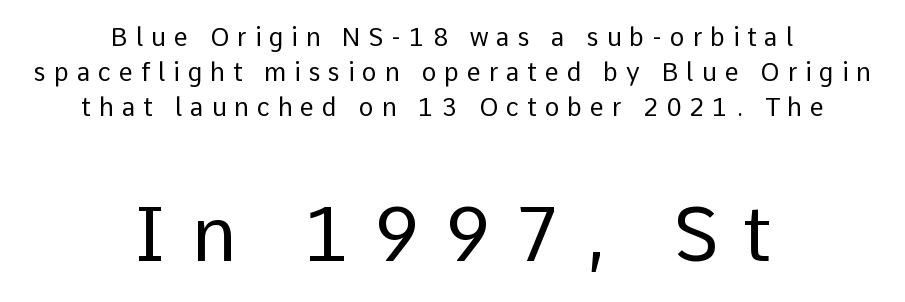
Is the block centered? Yes — each line is placed symmetrically about the middle. The weight would be labelled regular, book, light, or lighter still. The letters advance in unequal steps, a hallmark of proportional type. The face used here is a sans, in the tradition of grotesques and geometrics.
